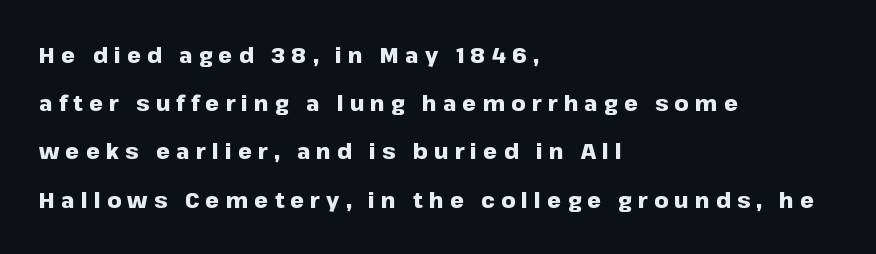
The rag falls on the right side of this text block. What weight is shown? A full bold with thick strokes. The space between consecutive lines is lavish. No italicization has been applied; the sample stays upright. Descender tails drop into unmarked territory.
